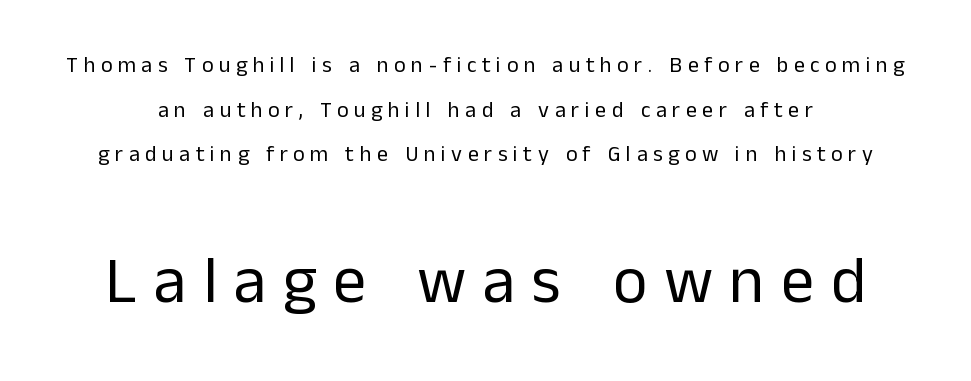
{"serif": "no", "italic": "no", "bold": "no", "weight": "regular", "width": "normal", "stroke_contrast": "low", "x_height": "medium", "monospaced": "no", "underline": "no", "line_spacing": "loose", "line_spacing_ratio": 2.03, "letter_spacing": "wide", "letter_spacing_em": 0.25, "larger_block": "second", "size_ratio": 3.0, "glyph_px": 66}
